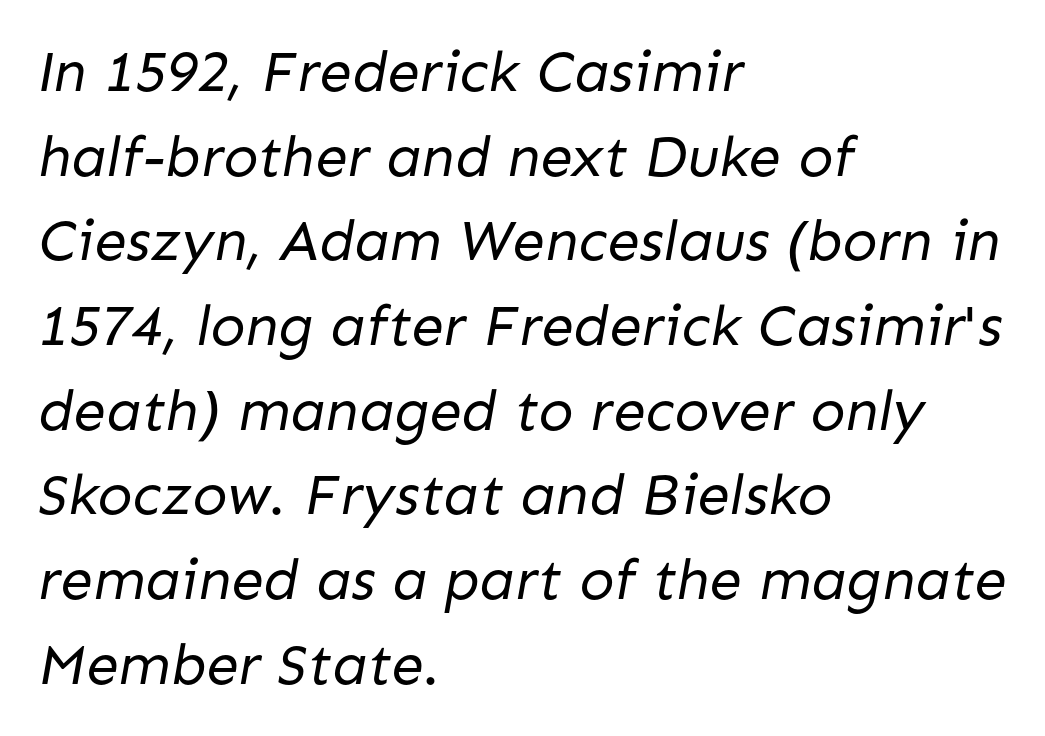
The image shows 58 px regular-weight sans-serif type; set left-aligned, normal line spacing (1.46x), normal letter spacing, not underlined; low stroke contrast and a medium x-height.
